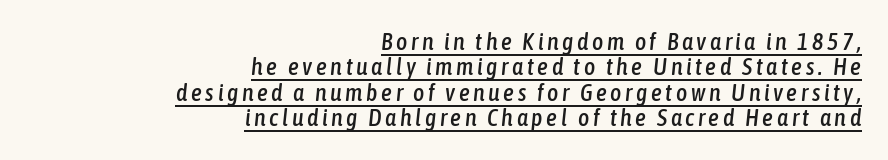
If you drew a line through each stem, it would be angled. Very little white space separates one row of letters from the next. The passage shown is underscored from start to finish. Alignment: flush right.
